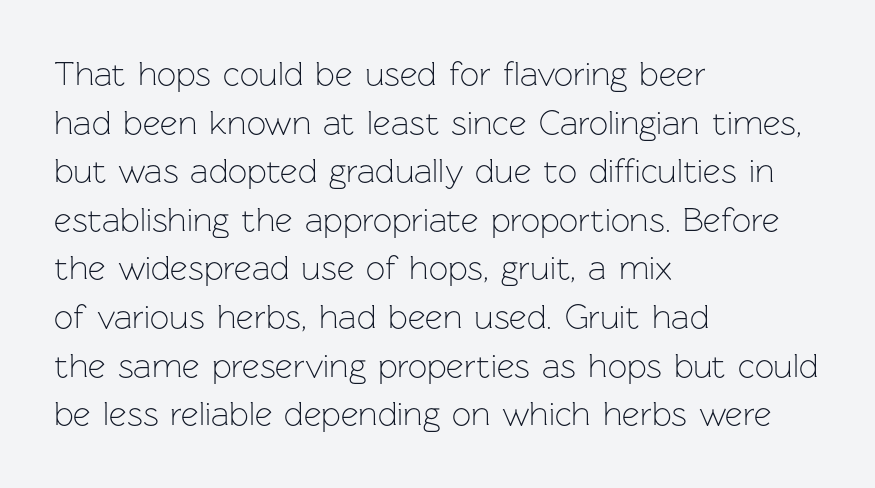
In CSS terms this would be text-align: left. Typographically, this falls in the sans-serif category. Characters remain perfectly vertical along every line. The face used here is proportionally spaced, like ordinary book or web type. What's the leading like? Ordinary, nothing unusual. Each stroke keeps to a modest, everyday thickness or less.
